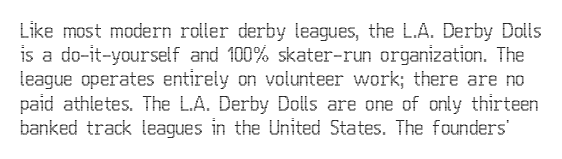
{"italic": "no", "underline": "no", "line_spacing_ratio": 1.21, "letter_spacing": "normal", "letter_spacing_em": 0.0, "glyph_px": 20}
